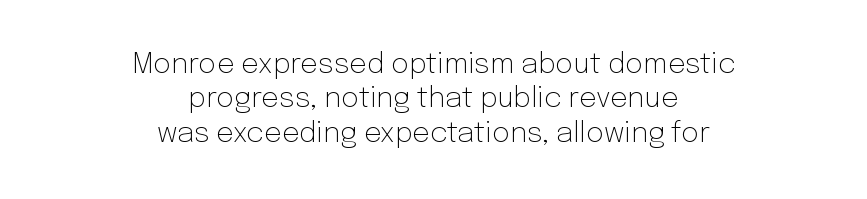
Q: Is the text bold? A: No.
Q: Is the text italic (slanted)? A: No, it is upright.
Q: Is the typeface a serif or a sans-serif typeface? A: Sans-serif.
Q: Is the text underlined? A: No.
Q: How is the paragraph aligned? A: Centered.
Q: Is the spacing between letters normal or unusually wide? A: Normal.
Q: Width (condensed, normal, or wide)? A: Normal.
Q: Stroke contrast? A: Low.
Q: x-height? A: Medium.
Q: Monospaced? A: No.
